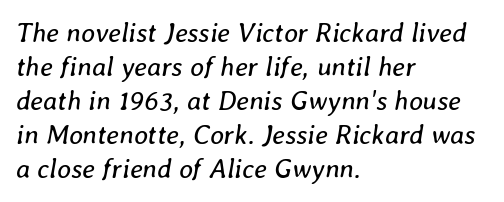
Q: Is the text bold? A: No.
Q: Is the text italic (slanted)? A: Yes, it leans right by about 8 degrees.
Q: Is the text underlined? A: No.
Q: How is the paragraph aligned? A: Left-aligned.
Q: Is the spacing between letters normal or unusually wide? A: Normal.
Q: Is the spacing between lines tight, normal or loose? A: Normal.
